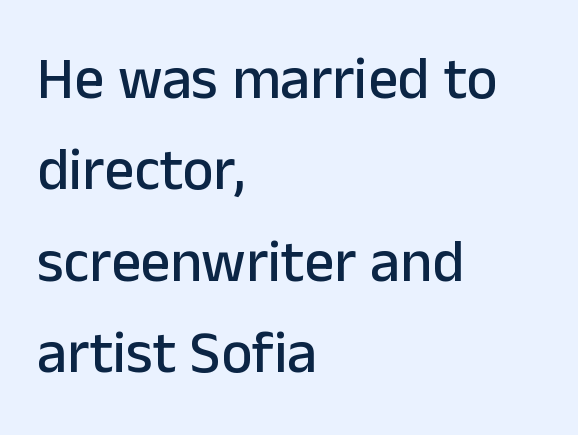
Q: Is the text italic (slanted)? A: No, it is upright.
Q: Is the typeface a serif or a sans-serif typeface? A: Sans-serif.
Q: Is the text underlined? A: No.
Q: How is the paragraph aligned? A: Left-aligned.
Q: Is the spacing between letters normal or unusually wide? A: Normal.
Q: Is the spacing between lines tight, normal or loose? A: Normal.
Q: Width (condensed, normal, or wide)? A: Normal.
Q: Stroke contrast? A: Low.
Q: x-height? A: Medium.
Q: Monospaced? A: No.
